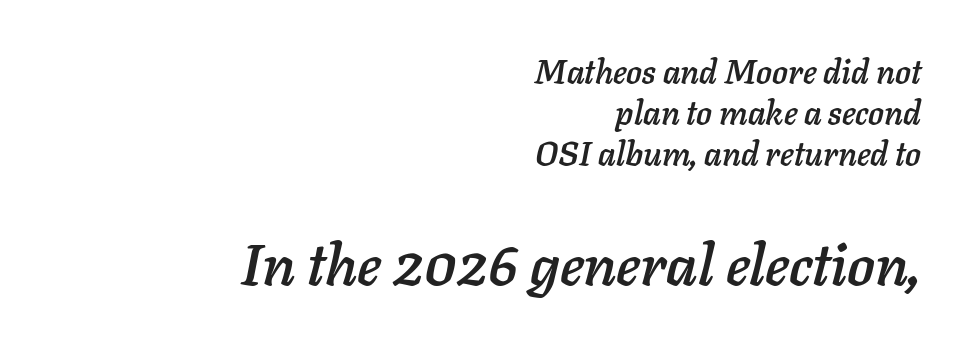
Tall strokes in this sample are angled rather than plumb. Standard letterfit; no display-style spreading of the glyphs. A bare baseline throughout the passage. The line-height multiplier appears to be the usual default. Looks like regular typesetting: each glyph gets only the width it needs. Character size in the trailing block exceeds that of the leading block.
